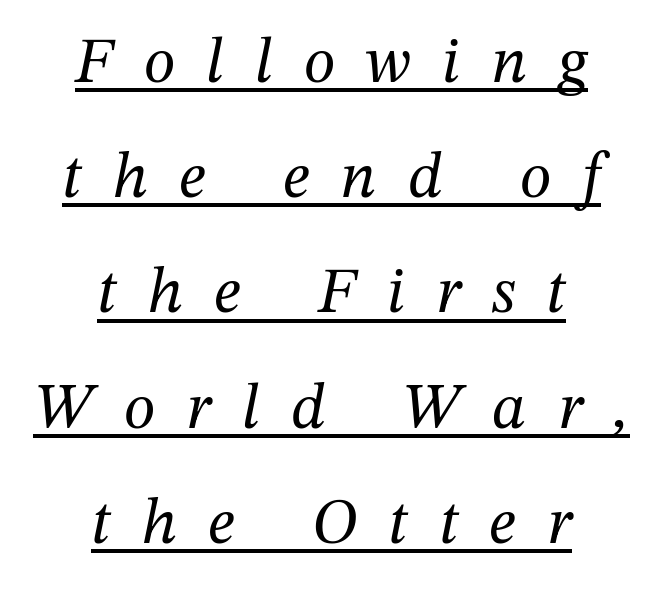
Q: Is the text bold? A: No.
Q: Is the text italic (slanted)? A: Yes, it leans right by about 12 degrees.
Q: Is the typeface a serif or a sans-serif typeface? A: Serif.
Q: Is the text underlined? A: Yes.
Q: How is the paragraph aligned? A: Centered.
Q: Is the spacing between letters normal or unusually wide? A: Unusually wide.
Q: Width (condensed, normal, or wide)? A: Normal.
Q: Stroke contrast? A: Medium.
Q: x-height? A: Medium.
Q: Monospaced? A: No.
